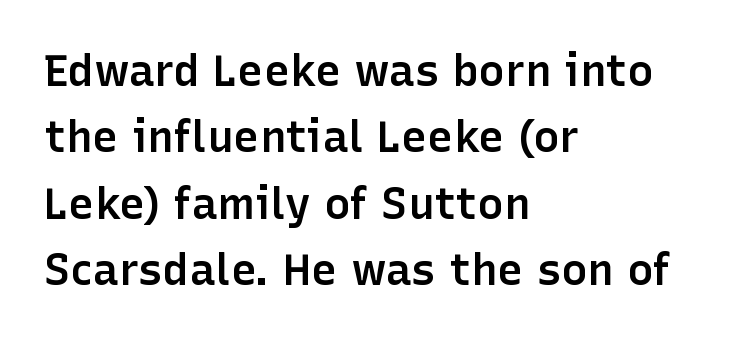
The type sits square on the baseline with zero lean. Looks like regular typesetting: each glyph gets only the width it needs. Where is the straight margin? On the left. What's the leading like? Ordinary, nothing unusual. You could call the tracking neutral — neither tight nor loose.
